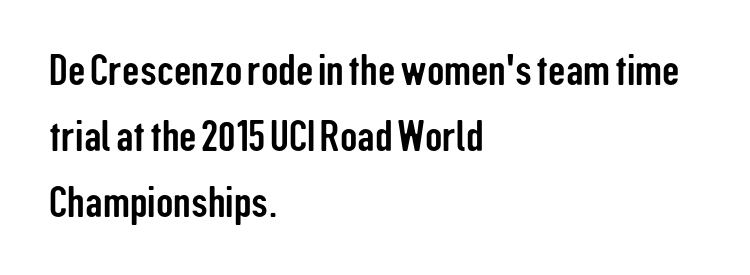
{"serif": "no", "italic": "no", "width": "condensed", "stroke_contrast": "low", "x_height": "medium", "monospaced": "no", "underline": "no", "align": "left", "line_spacing": "normal", "line_spacing_ratio": 1.54, "letter_spacing": "normal", "letter_spacing_em": 0.0, "glyph_px": 43}
